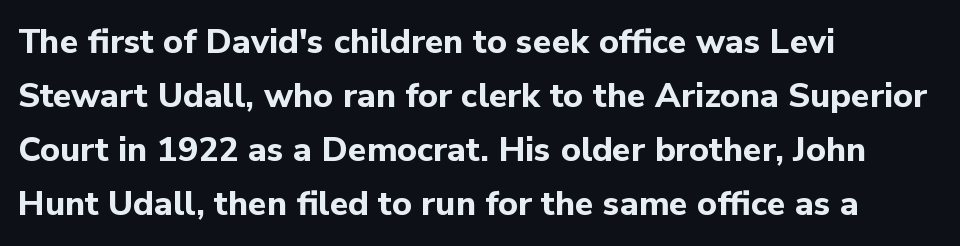
Q: Is the text bold? A: Yes.
Q: Is the text italic (slanted)? A: No, it is upright.
Q: Is the typeface a serif or a sans-serif typeface? A: Sans-serif.
Q: Is the text underlined? A: No.
Q: How is the paragraph aligned? A: Left-aligned.
Q: Is the spacing between letters normal or unusually wide? A: Normal.
Q: Is the spacing between lines tight, normal or loose? A: Normal.
Q: Width (condensed, normal, or wide)? A: Normal.
Q: Stroke contrast? A: Low.
Q: x-height? A: Medium.
Q: Monospaced? A: No.
